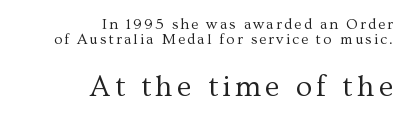
Q: Is the text bold? A: No.
Q: Is the text italic (slanted)? A: No, it is upright.
Q: Is the typeface a serif or a sans-serif typeface? A: Serif.
Q: Is the text underlined? A: No.
Q: How is the paragraph aligned? A: Right-aligned.
Q: Is the spacing between lines tight, normal or loose? A: Tight.
Q: Which block of text is set in a larger size, the first (top) or the second (bottom)? A: The second (bottom) one.
Q: Width (condensed, normal, or wide)? A: Normal.
Q: Stroke contrast? A: Medium.
Q: x-height? A: Medium.
Q: Monospaced? A: No.
